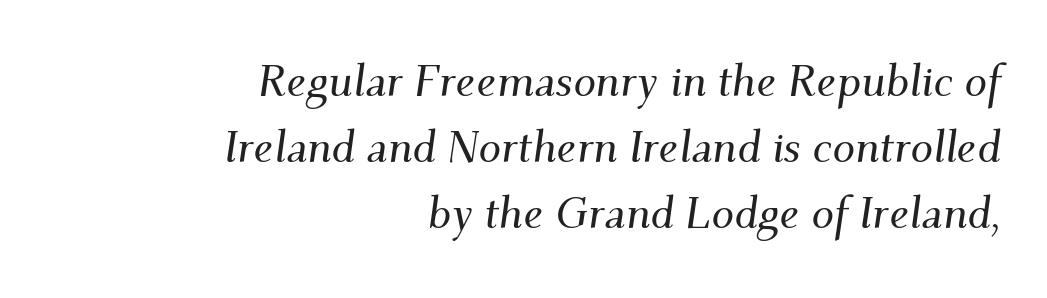
{"serif": "yes", "italic": "yes", "lean": "right", "slant_degrees": 9, "width": "normal", "stroke_contrast": "medium", "x_height": "small", "monospaced": "no", "underline": "no", "align": "right", "line_spacing": "normal", "line_spacing_ratio": 1.47, "letter_spacing": "normal", "letter_spacing_em": 0.0, "glyph_px": 45}
